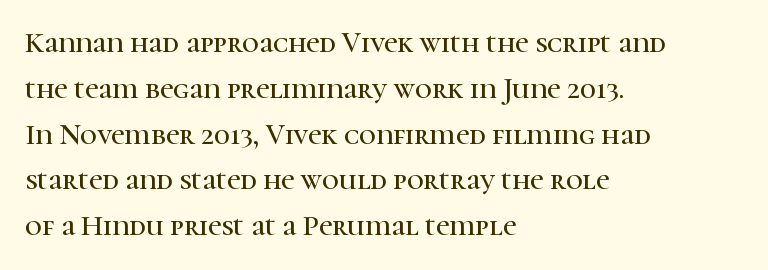
{"serif": "yes", "italic": "no", "width": "normal", "stroke_contrast": "high", "x_height": "medium", "monospaced": "no", "underline": "no", "align": "left", "line_spacing": "normal", "line_spacing_ratio": 1.58, "letter_spacing": "normal", "letter_spacing_em": 0.0, "glyph_px": 29}
